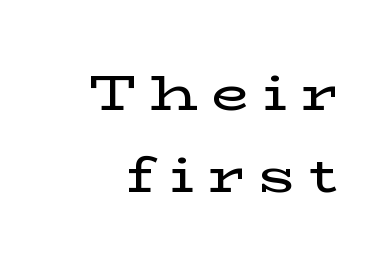
A bare baseline throughout the passage. Leading matches the norm, producing a regular column. Honestly, the letter spacing is so wide it's the main thing you notice. Character widths vary here, with narrow letters taking less room than wide ones. Is this a sans? No — the strokes have serifs. The lettering holds an erect, upright posture throughout.
